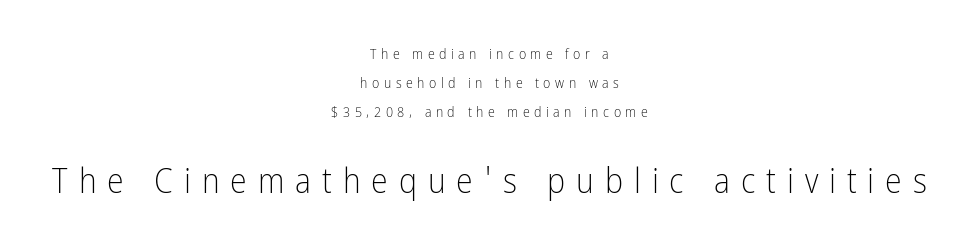
{"serif": "no", "italic": "no", "bold": "no", "weight": "light", "width": "condensed", "stroke_contrast": "low", "x_height": "medium", "monospaced": "no", "underline": "no", "align": "center", "line_spacing": "loose", "line_spacing_ratio": 2.06, "letter_spacing": "wide", "letter_spacing_em": 0.32, "larger_block": "second", "size_ratio": 2.43, "glyph_px": 34}
